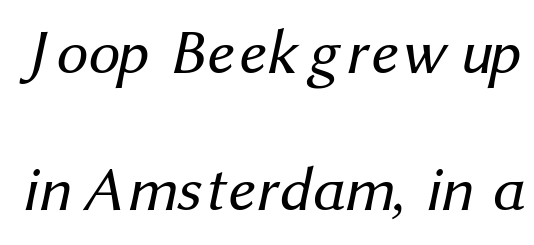
{"serif": "no", "bold": "no", "weight": "regular", "width": "normal", "stroke_contrast": "medium", "x_height": "medium", "monospaced": "no", "underline": "no", "line_spacing": "loose", "line_spacing_ratio": 2.18, "letter_spacing": "normal", "letter_spacing_em": 0.0, "glyph_px": 63}
